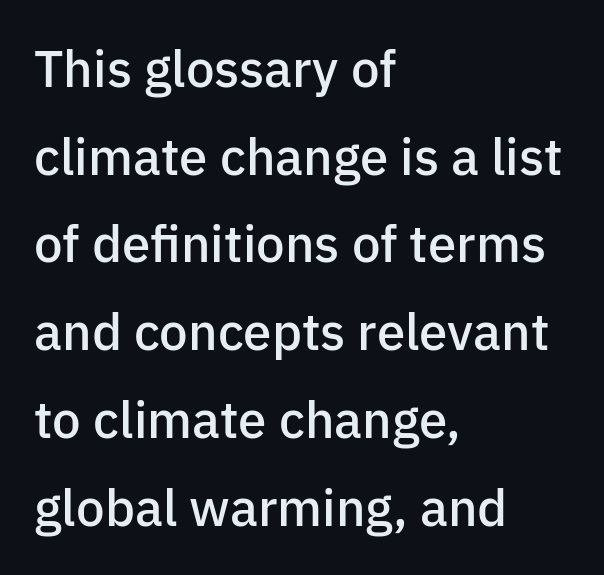
Q: Is the text bold? A: Semi-bold.
Q: Is the text italic (slanted)? A: No, it is upright.
Q: Is the typeface a serif or a sans-serif typeface? A: Sans-serif.
Q: Is the text underlined? A: No.
Q: How is the paragraph aligned? A: Left-aligned.
Q: Is the spacing between letters normal or unusually wide? A: Normal.
Q: Width (condensed, normal, or wide)? A: Normal.
Q: Stroke contrast? A: Low.
Q: x-height? A: Medium.
Q: Monospaced? A: No.
